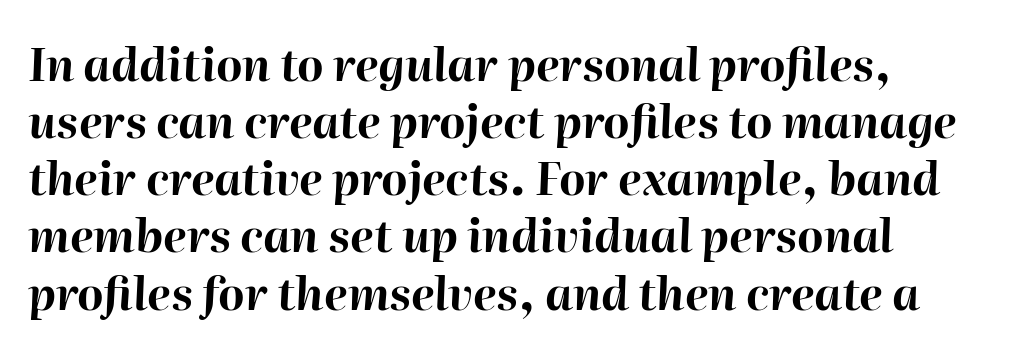
The image shows 45 px bold type, italic (leaning right); set left-aligned, normal line spacing (1.27x), normal letter spacing, not underlined; high stroke contrast and a medium x-height.
